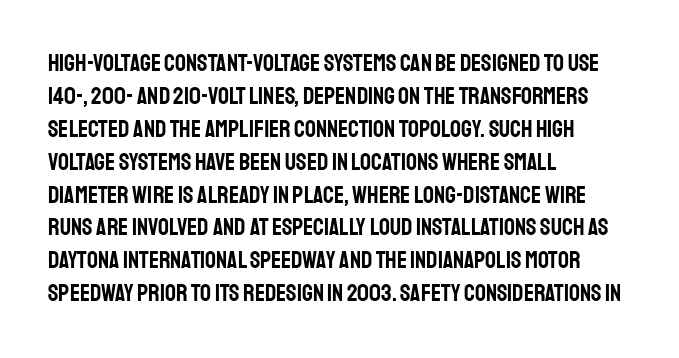
{"italic": "no", "underline": "no", "align": "left", "line_spacing": "normal", "line_spacing_ratio": 1.37, "letter_spacing": "normal", "letter_spacing_em": 0.0, "glyph_px": 24}
